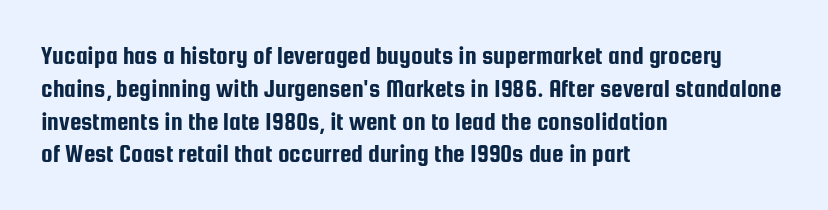
Each new line begins a customary step beneath the previous one. The passage shown is not underscored anywhere. Unlike italic type, these characters show no tilt at all. Casual observation: everything's shoved over to the left.
